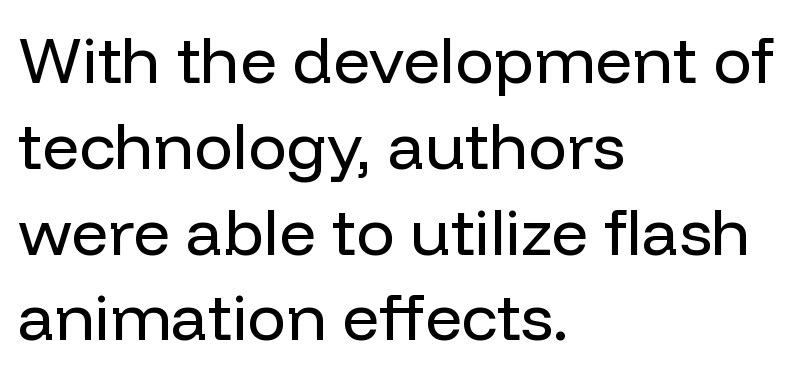
{"serif": "no", "italic": "no", "bold": "no", "weight": "regular", "width": "normal", "stroke_contrast": "low", "x_height": "medium", "monospaced": "no", "underline": "no", "align": "left", "line_spacing": "normal", "line_spacing_ratio": 1.32, "letter_spacing": "normal", "letter_spacing_em": 0.0, "glyph_px": 65}
